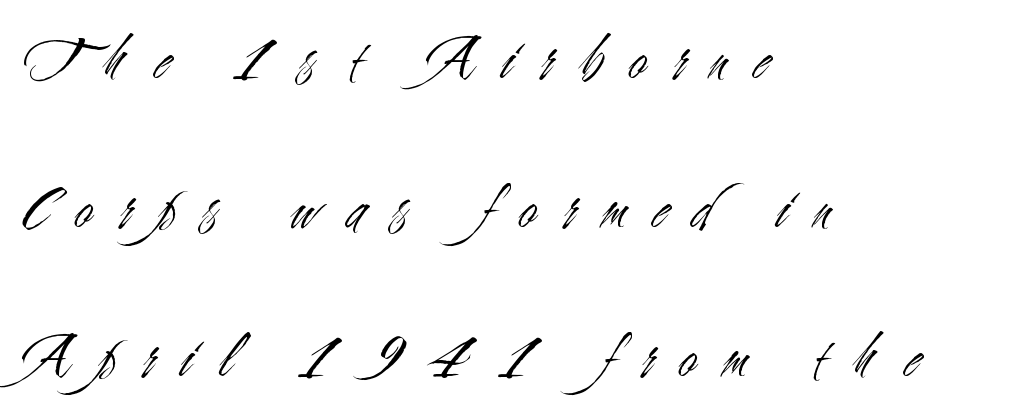
{"serif": "no", "bold": "no", "weight": "light", "width": "condensed", "stroke_contrast": "medium", "x_height": "small", "monospaced": "no", "underline": "no", "align": "left", "line_spacing": "loose", "line_spacing_ratio": 2.33, "letter_spacing": "wide", "letter_spacing_em": 0.42, "glyph_px": 64}
